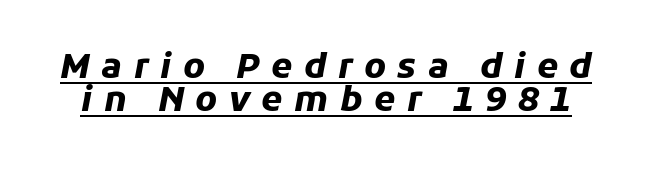
Q: Is the text bold? A: Yes.
Q: Is the text italic (slanted)? A: Yes, it leans right by about 11 degrees.
Q: Is the text underlined? A: Yes.
Q: Is the spacing between letters normal or unusually wide? A: Unusually wide.
Q: Is the spacing between lines tight, normal or loose? A: Tight.
Q: Width (condensed, normal, or wide)? A: Normal.
Q: Stroke contrast? A: Low.
Q: x-height? A: Medium.
Q: Monospaced? A: No.
